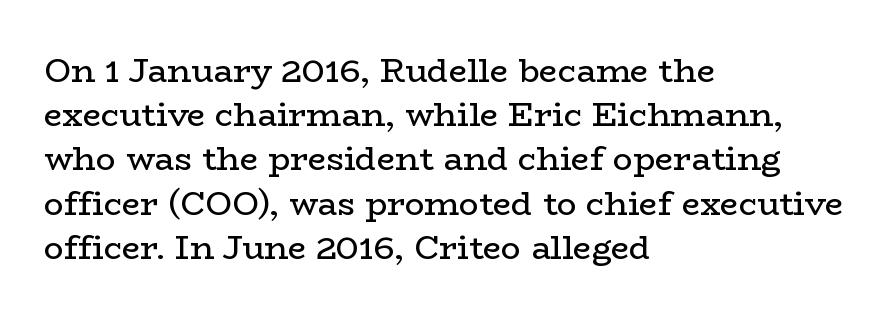
The lettering stays uniformly vertical, giving the passage a roman look. Vertical spacing — default. No letter is thick-stroked: the sample isn't bold. Every row of glyphs begins at an identical x-position on the left. This sample has the flowing, uneven cadence of proportional lettering. The rendering keeps characters at their native spacing.
